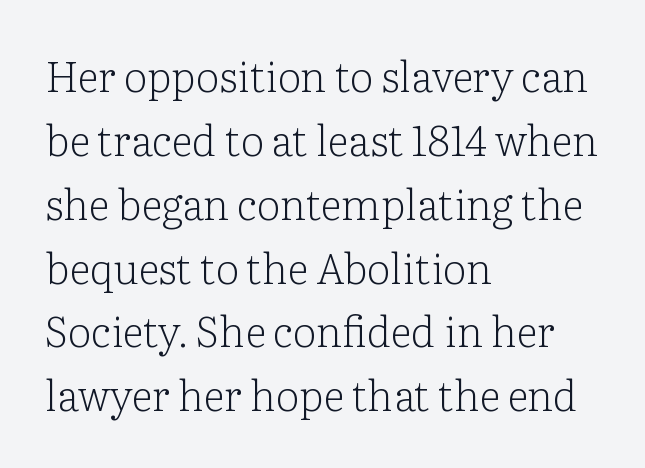
This sample uses an upright cut, with every glyph sitting square on the baseline. Quick note: interline space is typical. Is this a fixed-width face? No — the glyphs have proportional, varying widths. The letterforms sit shoulder to shoulder at normal distance. Alignment: flush left.
